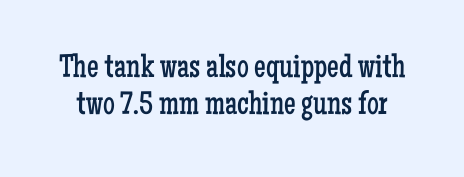
Q: Is the text bold? A: No.
Q: Is the text italic (slanted)? A: No, it is upright.
Q: Is the typeface a serif or a sans-serif typeface? A: Serif.
Q: Is the text underlined? A: No.
Q: Is the spacing between letters normal or unusually wide? A: Normal.
Q: Is the spacing between lines tight, normal or loose? A: Tight.
Q: Width (condensed, normal, or wide)? A: Condensed.
Q: Stroke contrast? A: Low.
Q: x-height? A: Medium.
Q: Monospaced? A: No.
